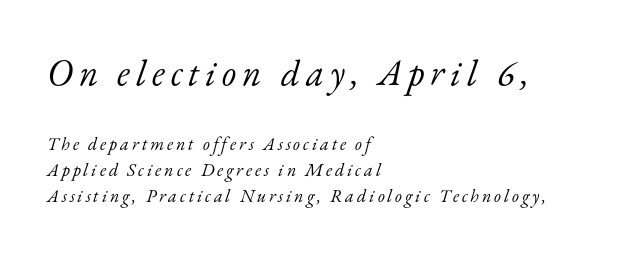
The whole block is typeset with a tilt. Size hierarchy here favors the leading block over the trailing one. Do the characters align in a grid? No, the font is proportional. Regarding leading, the lines here are spaced in the standard way.
